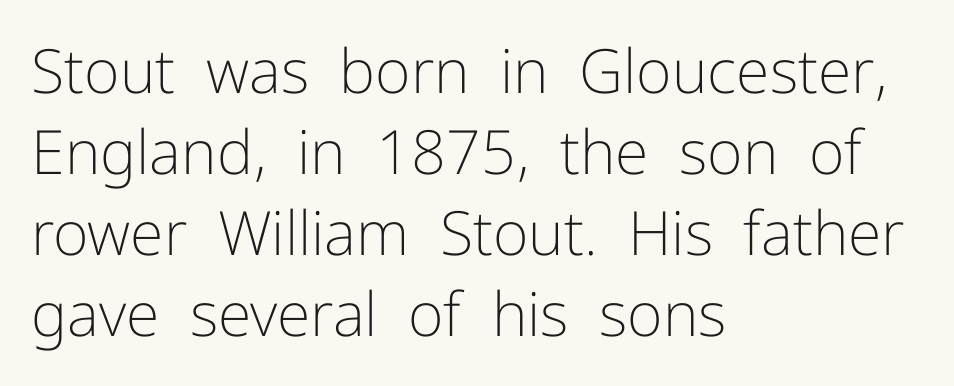
Words float on clear page, feet unadorned. Baseline-to-baseline distance is the conventional proportion of letter height. Is this a fixed-width face? No — the glyphs have proportional, varying widths. Posture: straight, roman, zero tilt.
